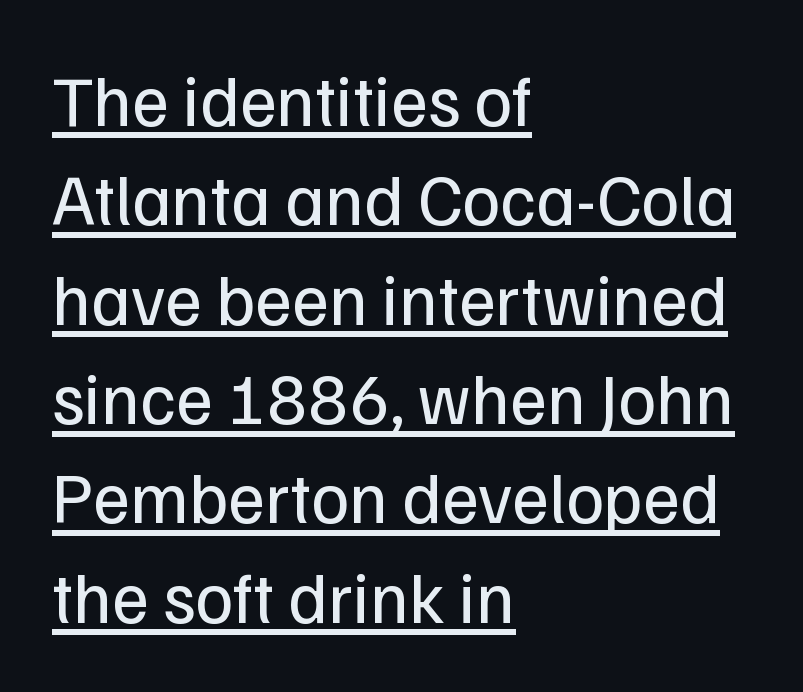
Nothing heavy about these letters — not bold at all. The specimen includes a rule beneath the text block's lines. This sample has the flowing, uneven cadence of proportional lettering. Upright lettering throughout.
